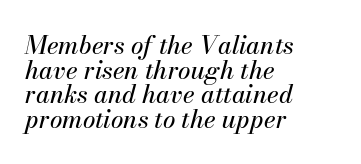
The image shows 25 px text type, italic (leaning right); set left-aligned, tight line spacing (0.99x), normal letter spacing, not underlined.
